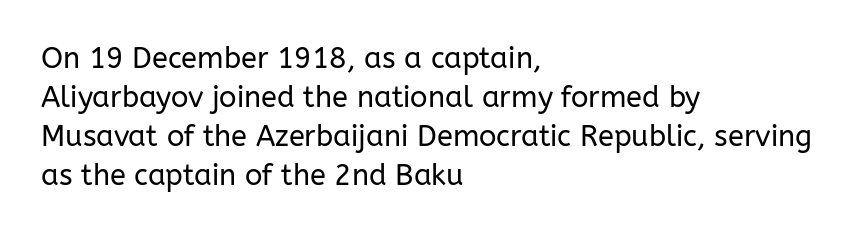
{"serif": "no", "italic": "no", "bold": "no", "weight": "regular", "width": "normal", "stroke_contrast": "low", "x_height": "medium", "monospaced": "no", "underline": "no", "align": "left", "line_spacing": "normal", "line_spacing_ratio": 1.34, "letter_spacing": "normal", "letter_spacing_em": 0.0, "glyph_px": 29}
